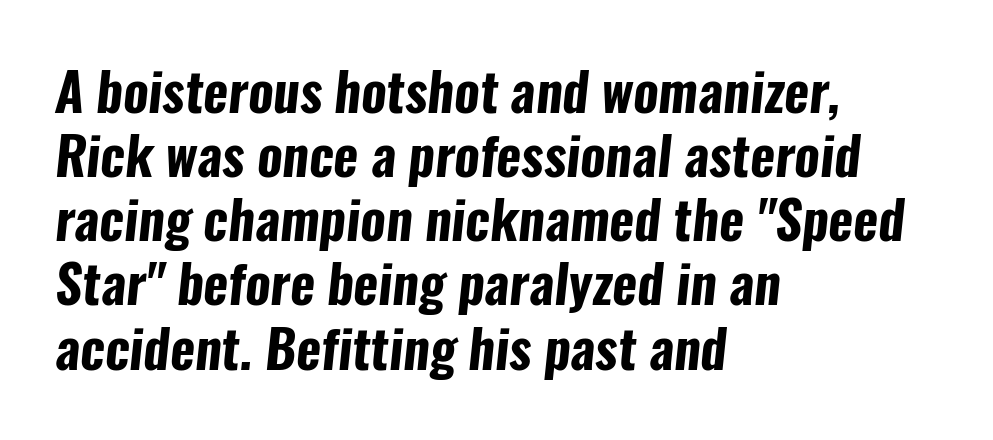
{"serif": "no", "bold": "yes", "weight": "bold", "width": "condensed", "stroke_contrast": "low", "x_height": "medium", "monospaced": "no", "underline": "no", "align": "left", "line_spacing_ratio": 1.21, "letter_spacing": "normal", "letter_spacing_em": 0.0, "glyph_px": 53}
